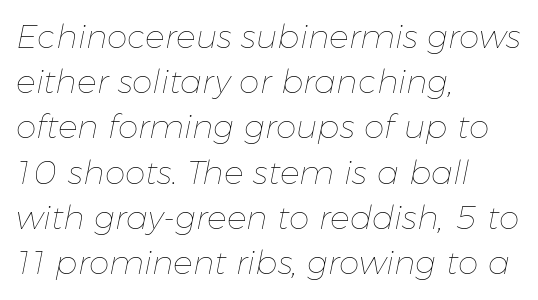
The image shows 33 px thin type, italic (leaning right); set left-aligned, normal line spacing (1.37x), normal letter spacing, not underlined; low stroke contrast and a medium x-height.
